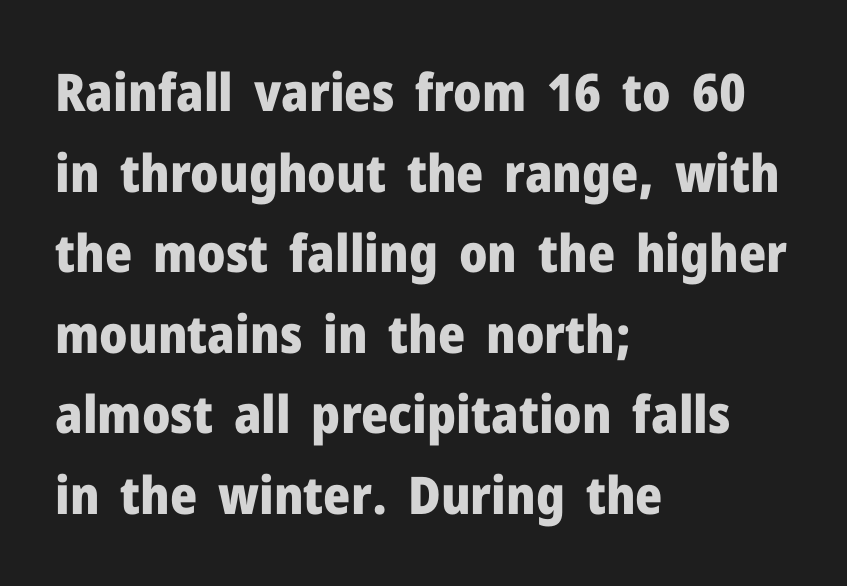
The image shows 52 px heavy sans-serif type, upright; set left-aligned, normal line spacing (1.55x), normal letter spacing, not underlined; low stroke contrast and a medium x-height.
